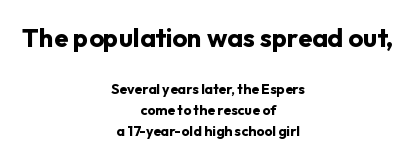
Q: Is the text bold? A: Yes.
Q: Is the text italic (slanted)? A: No, it is upright.
Q: Is the text underlined? A: No.
Q: How is the paragraph aligned? A: Centered.
Q: Is the spacing between letters normal or unusually wide? A: Normal.
Q: Is the spacing between lines tight, normal or loose? A: Normal.
Q: Which block of text is set in a larger size, the first (top) or the second (bottom)? A: The first (top) one.
